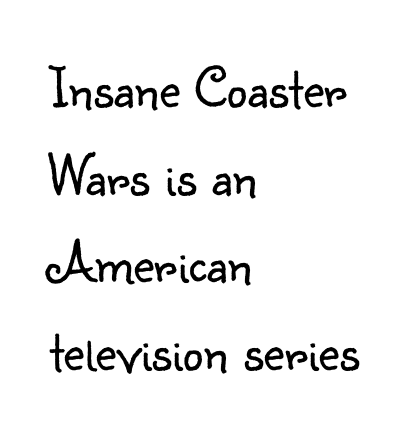
The image shows 58 px light sans-serif type, upright; set left-aligned, normal line spacing (1.51x), normal letter spacing, not underlined; low stroke contrast and a small x-height.
